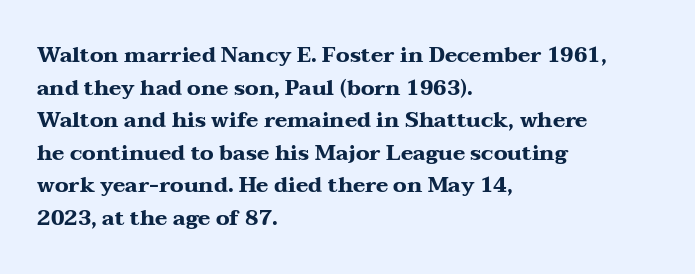
Q: Is the text bold? A: Yes.
Q: Is the text italic (slanted)? A: No, it is upright.
Q: Is the text underlined? A: No.
Q: How is the paragraph aligned? A: Left-aligned.
Q: Is the spacing between letters normal or unusually wide? A: Normal.
Q: Is the spacing between lines tight, normal or loose? A: Normal.
